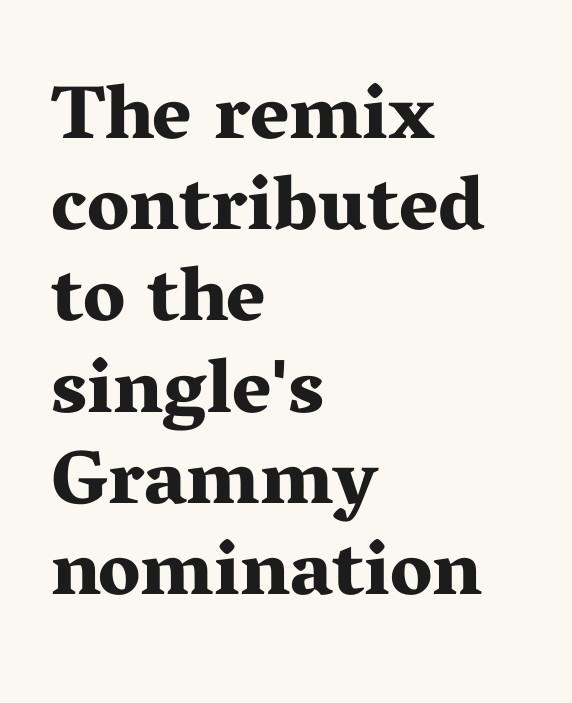
Q: Is the text bold? A: Yes.
Q: Is the text italic (slanted)? A: No, it is upright.
Q: Is the typeface a serif or a sans-serif typeface? A: Serif.
Q: Is the text underlined? A: No.
Q: How is the paragraph aligned? A: Left-aligned.
Q: Is the spacing between letters normal or unusually wide? A: Normal.
Q: Width (condensed, normal, or wide)? A: Wide.
Q: Stroke contrast? A: Medium.
Q: x-height? A: Medium.
Q: Monospaced? A: No.
